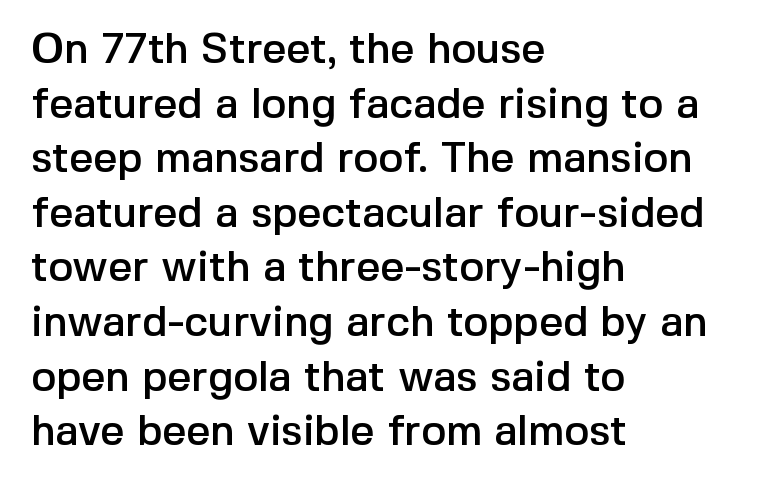
The image shows 42 px sans-serif type, upright; set left-aligned, normal line spacing (1.3x), normal letter spacing, not underlined; a medium x-height.
